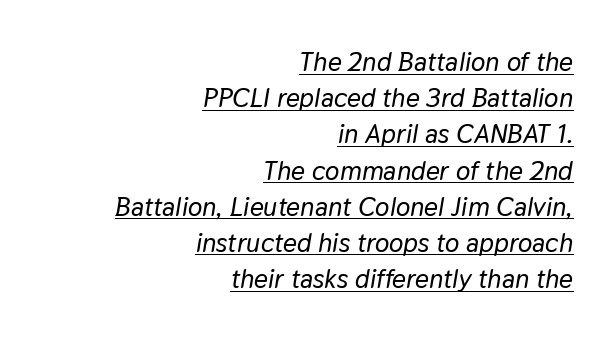
The image shows 27 px text type, italic (leaning right); set right-aligned, normal line spacing (1.34x), normal letter spacing, underlined.
